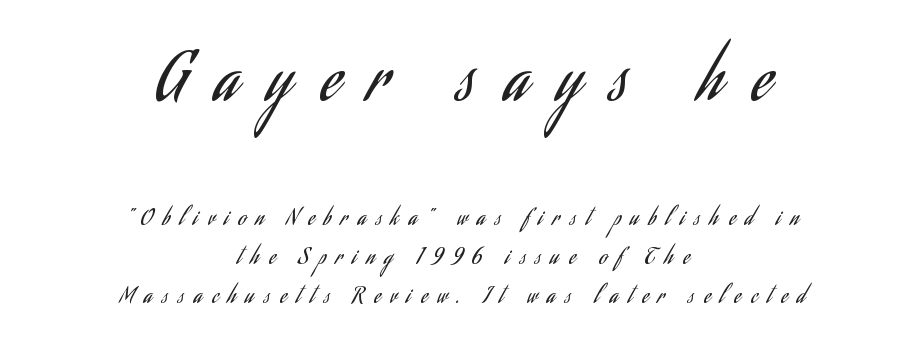
The image shows 65 px regular-weight, condensed sans-serif type; set centered, line spacing 1.76x, unusually wide letter spacing (+0.45 em), not underlined; the first (top) block is 2.95x larger; low stroke contrast and a small x-height.
